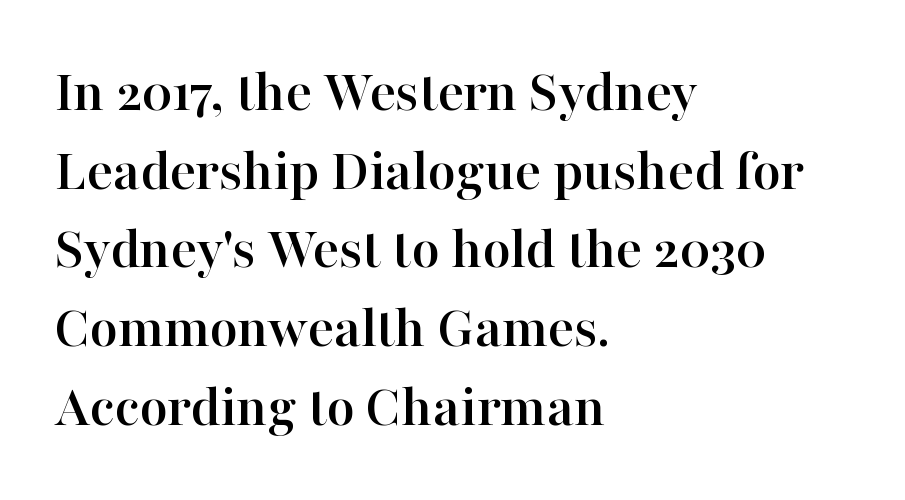
Q: Is the text italic (slanted)? A: No, it is upright.
Q: Is the typeface a serif or a sans-serif typeface? A: Serif.
Q: Is the text underlined? A: No.
Q: How is the paragraph aligned? A: Left-aligned.
Q: Is the spacing between letters normal or unusually wide? A: Normal.
Q: Is the spacing between lines tight, normal or loose? A: Normal.
Q: Width (condensed, normal, or wide)? A: Normal.
Q: Stroke contrast? A: High.
Q: x-height? A: Medium.
Q: Monospaced? A: No.
